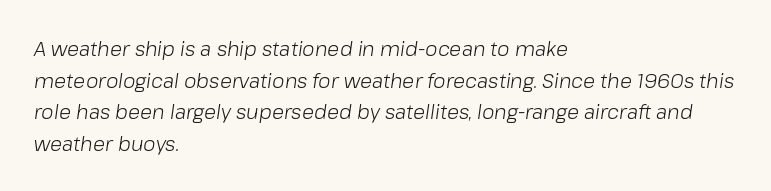
{"italic": "yes", "lean": "right", "slant_degrees": 8, "bold": "no", "underline": "no", "align": "left", "line_spacing": "normal", "line_spacing_ratio": 1.58, "letter_spacing": "normal", "letter_spacing_em": 0.0, "glyph_px": 20}
